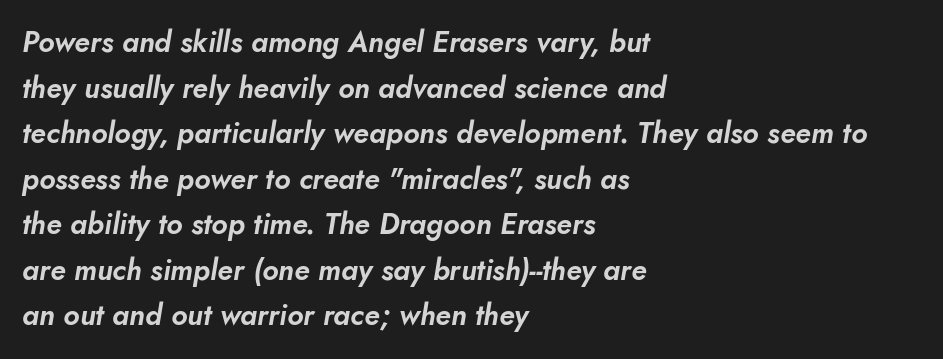
{"italic": "yes", "lean": "right", "slant_degrees": 10, "width": "normal", "stroke_contrast": "low", "x_height": "small", "monospaced": "no", "underline": "no", "align": "left", "line_spacing": "normal", "line_spacing_ratio": 1.57, "letter_spacing": "normal", "letter_spacing_em": 0.0, "glyph_px": 29}
